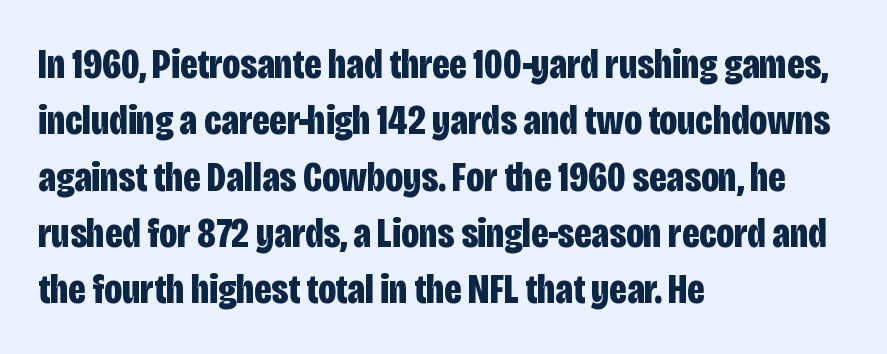
{"serif": "no", "italic": "no", "bold": "yes", "weight": "bold", "width": "condensed", "stroke_contrast": "low", "x_height": "large", "monospaced": "no", "underline": "no", "align": "left", "line_spacing": "normal", "line_spacing_ratio": 1.34, "letter_spacing": "normal", "letter_spacing_em": 0.0, "glyph_px": 42}
